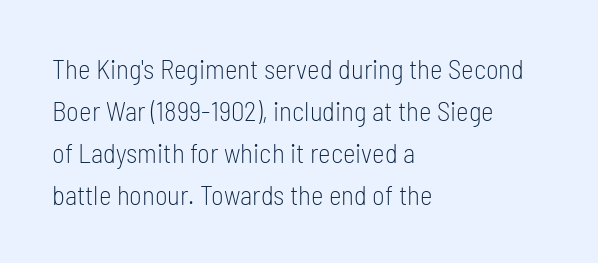
{"italic": "no", "bold": "no", "underline": "no", "align": "left", "line_spacing": "normal", "line_spacing_ratio": 1.55, "letter_spacing": "normal", "letter_spacing_em": 0.0, "glyph_px": 27}
